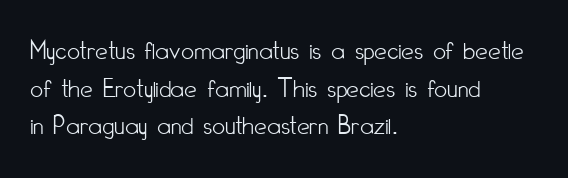
Each line starts at the same left margin while the right side varies. Italic: no, the glyphs are upright roman. The baseline area is clear. Look at the bottom of the vertical strokes: they stop flat, with no serifs. The strokes carry an ordinary text weight at most. Normally led — the rows are evenly, conventionally spaced.
